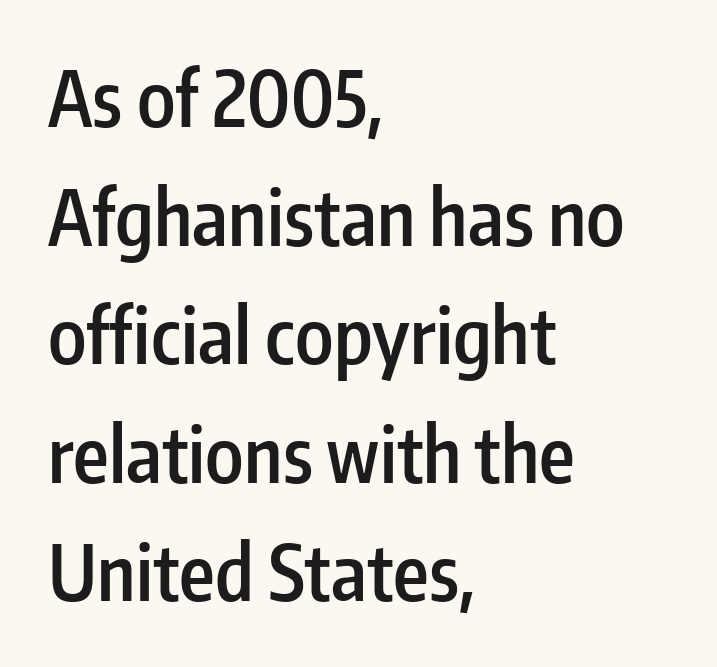
Descenders hang freely into open space. Line spacing here is normal. Casual observation: everything's shoved over to the left. The font's upright variant was chosen for this text. The rendering keeps characters at their native spacing. A typesetter would call this proportional, since set widths differ per character.
